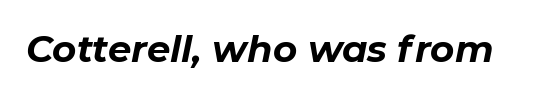
{"italic": "yes", "lean": "right", "slant_degrees": 11, "bold": "yes", "weight": "bold", "width": "normal", "stroke_contrast": "low", "x_height": "medium", "monospaced": "no", "underline": "no", "letter_spacing": "normal", "letter_spacing_em": 0.0, "glyph_px": 37}
